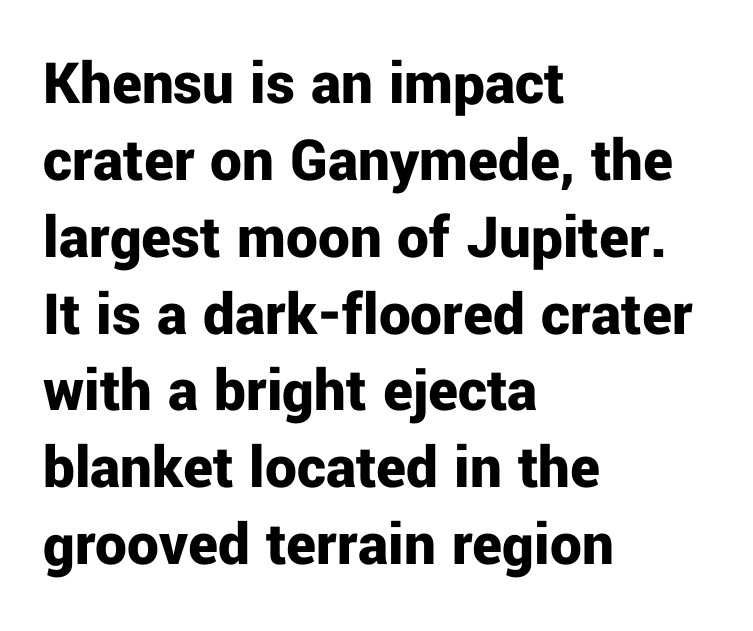
The image shows 63 px bold sans-serif type, upright; set left-aligned, line spacing 1.22x, normal letter spacing, not underlined; low stroke contrast and a medium x-height.
